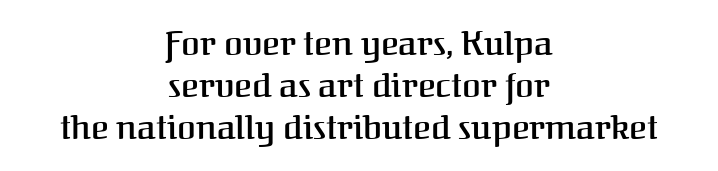
Q: Is the text bold? A: Semi-bold.
Q: Is the text italic (slanted)? A: No, it is upright.
Q: Is the typeface a serif or a sans-serif typeface? A: Serif.
Q: Is the text underlined? A: No.
Q: How is the paragraph aligned? A: Centered.
Q: Is the spacing between letters normal or unusually wide? A: Normal.
Q: Width (condensed, normal, or wide)? A: Normal.
Q: Stroke contrast? A: Medium.
Q: x-height? A: Medium.
Q: Monospaced? A: No.
